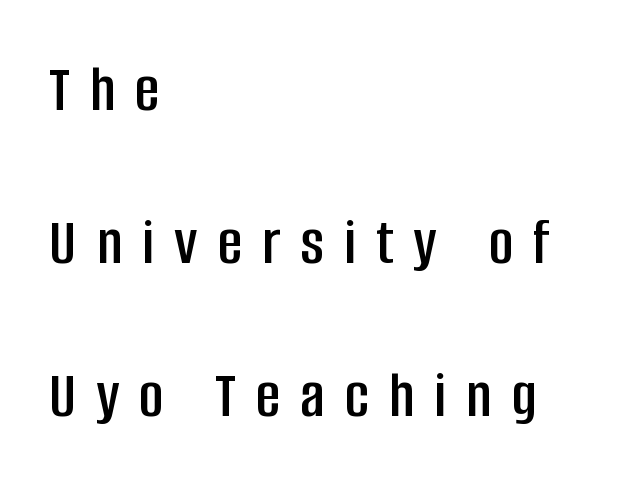
{"serif": "no", "italic": "no", "width": "condensed", "stroke_contrast": "low", "x_height": "large", "monospaced": "no", "underline": "no", "align": "left", "line_spacing": "loose", "line_spacing_ratio": 2.28, "letter_spacing": "wide", "letter_spacing_em": 0.3, "glyph_px": 67}
